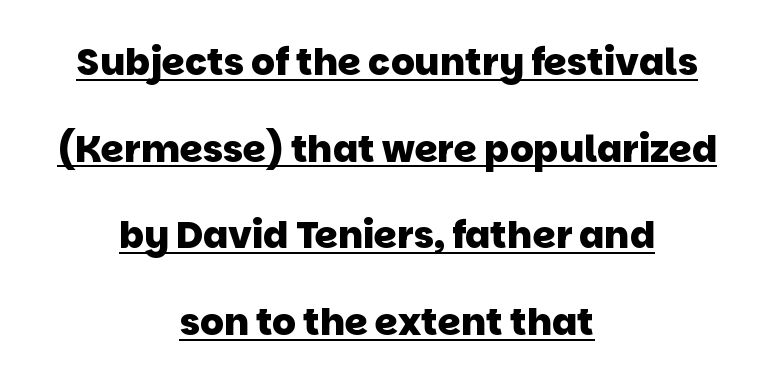
The image shows 37 px heavy sans-serif type; set centered, loose line spacing (2.34x), normal letter spacing, underlined; low stroke contrast and a large x-height.
